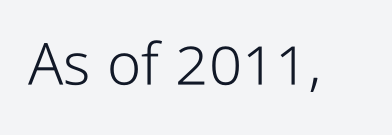
Lines of text with bare space underneath. Look at the tracking — it's just the regular setting, nothing added. Letters have the restrained weight of plain body copy at most. This rendering employs a face without finishing strokes, i.e., a sans-serif. These lines were composed using upright roman letters.
